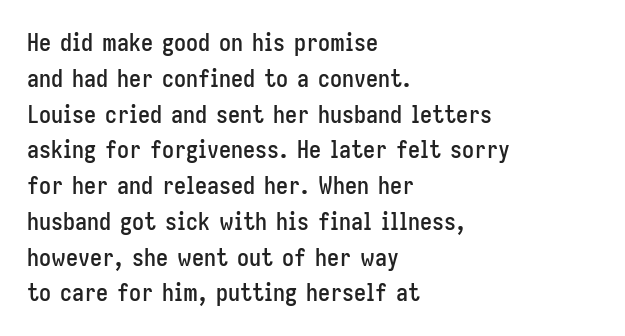
Q: Is the text italic (slanted)? A: No, it is upright.
Q: Is the text underlined? A: No.
Q: How is the paragraph aligned? A: Left-aligned.
Q: Is the spacing between letters normal or unusually wide? A: Normal.
Q: Is the spacing between lines tight, normal or loose? A: Normal.
